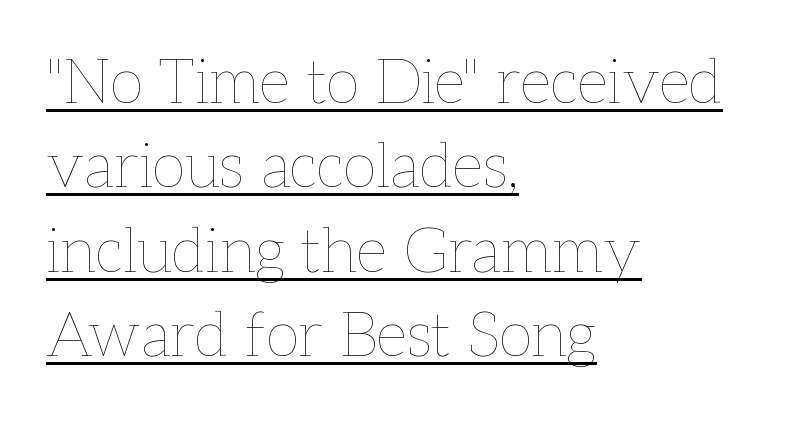
Looks like someone drew a line under every word here. Short and long lines alike share a common starting point at left. Italic: no, the glyphs are upright roman. Letters have the restrained weight of plain body copy at most. Here the glyphs are tracked normally, forming tight word shapes.
